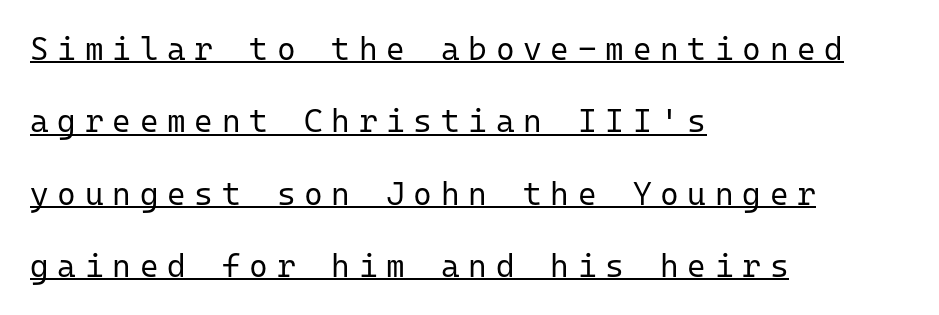
Q: Is the text bold? A: No.
Q: Is the text italic (slanted)? A: No, it is upright.
Q: Is the typeface a serif or a sans-serif typeface? A: Sans-serif.
Q: Is the text underlined? A: Yes.
Q: How is the paragraph aligned? A: Left-aligned.
Q: Is the spacing between letters normal or unusually wide? A: Unusually wide.
Q: Is the spacing between lines tight, normal or loose? A: Loose.
Q: Width (condensed, normal, or wide)? A: Normal.
Q: Stroke contrast? A: Low.
Q: x-height? A: Medium.
Q: Monospaced? A: Yes.
